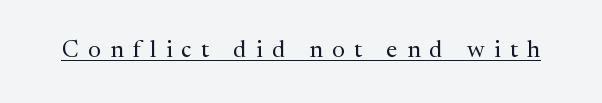
The image shows 24 px text type, upright; set unusually wide letter spacing (+0.39 em), underlined.
